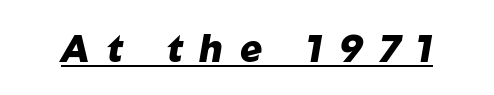
The image shows 37 px heavy type, italic (leaning right); set unusually wide letter spacing (+0.45 em), underlined; low stroke contrast and a medium x-height.
